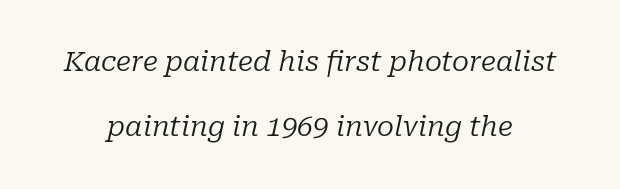
Q: Is the text bold? A: No.
Q: Is the text italic (slanted)? A: Yes, it leans right by about 10 degrees.
Q: Is the typeface a serif or a sans-serif typeface? A: Serif.
Q: Is the text underlined? A: No.
Q: How is the paragraph aligned? A: Centered.
Q: Is the spacing between letters normal or unusually wide? A: Normal.
Q: Is the spacing between lines tight, normal or loose? A: Loose.
Q: Width (condensed, normal, or wide)? A: Normal.
Q: Stroke contrast? A: Low.
Q: x-height? A: Medium.
Q: Monospaced? A: No.
